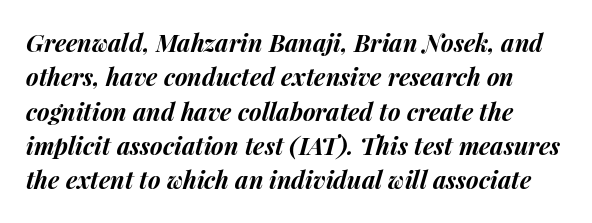
{"italic": "yes", "lean": "right", "slant_degrees": 15, "bold": "yes", "underline": "no", "line_spacing": "normal", "line_spacing_ratio": 1.43, "letter_spacing": "normal", "letter_spacing_em": 0.0, "glyph_px": 24}
